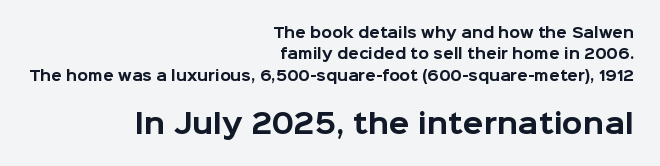
Q: Is the text bold? A: Yes.
Q: Is the text italic (slanted)? A: No, it is upright.
Q: Is the text underlined? A: No.
Q: How is the paragraph aligned? A: Right-aligned.
Q: Is the spacing between letters normal or unusually wide? A: Normal.
Q: Is the spacing between lines tight, normal or loose? A: Normal.
Q: Which block of text is set in a larger size, the first (top) or the second (bottom)? A: The second (bottom) one.
